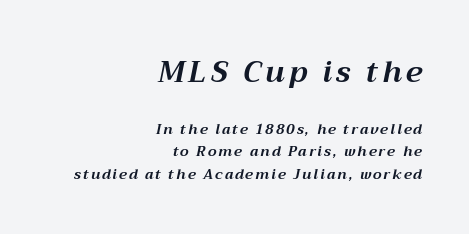
The image shows 29 px bold type, italic (leaning right); set right-aligned, normal line spacing (1.61x), not underlined; the first (top) block is 2.07x larger; medium stroke contrast and a medium x-height.
